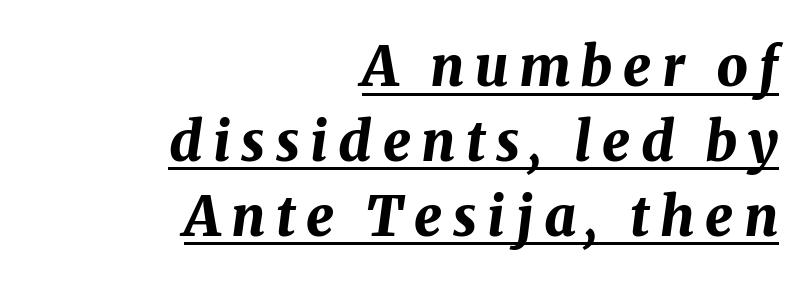
Q: Is the text bold? A: Yes.
Q: Is the text italic (slanted)? A: Yes, it leans right by about 8 degrees.
Q: Is the text underlined? A: Yes.
Q: How is the paragraph aligned? A: Right-aligned.
Q: Is the spacing between lines tight, normal or loose? A: Normal.
Q: Width (condensed, normal, or wide)? A: Normal.
Q: Stroke contrast? A: Medium.
Q: x-height? A: Medium.
Q: Monospaced? A: No.
